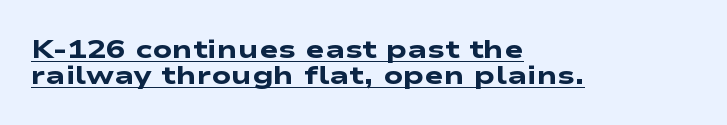
Summary of vertical rhythm: compact, with narrow interline spacing. Summary of weight: heavy, a full bold. Layout note: lines flush left. The face used here is rendered with its standard letterfit. Notice how a bar underscores the lettering throughout.
